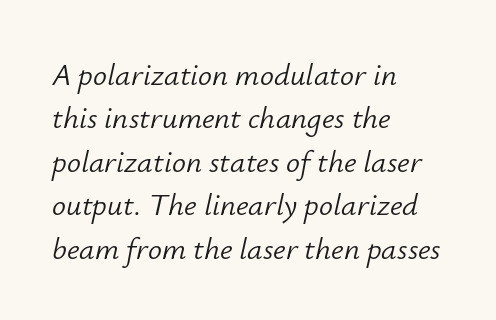
{"italic": "yes", "lean": "right", "slant_degrees": 12, "bold": "no", "weight": "light", "width": "normal", "stroke_contrast": "low", "x_height": "small", "monospaced": "no", "underline": "no", "align": "left", "line_spacing": "normal", "line_spacing_ratio": 1.4, "letter_spacing": "normal", "letter_spacing_em": 0.0, "glyph_px": 31}
